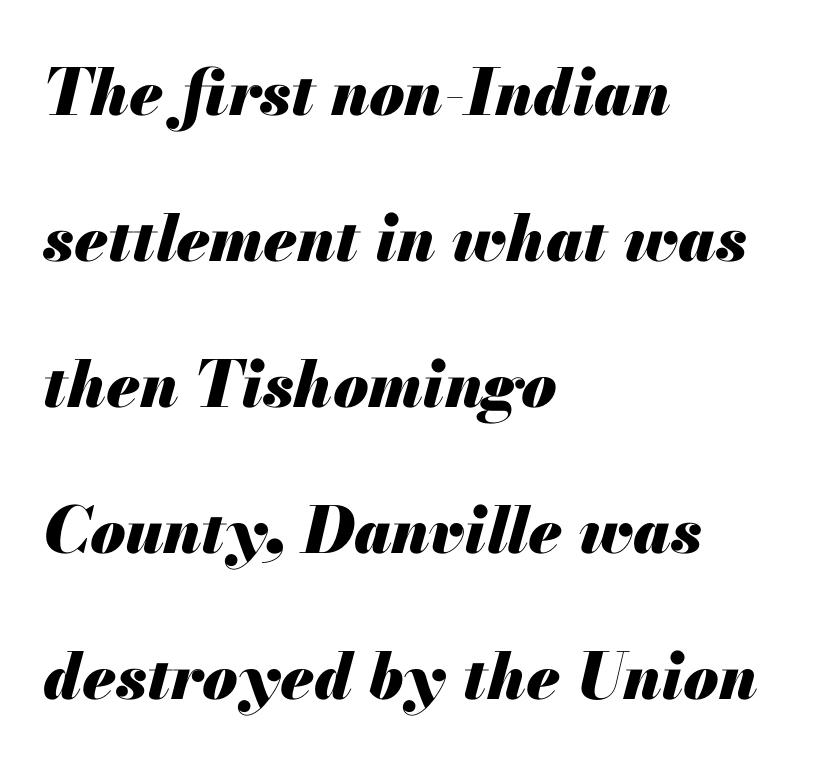
Q: Is the text bold? A: Yes.
Q: Is the text italic (slanted)? A: Yes, it leans right by about 13 degrees.
Q: Is the text underlined? A: No.
Q: How is the paragraph aligned? A: Left-aligned.
Q: Is the spacing between letters normal or unusually wide? A: Normal.
Q: Is the spacing between lines tight, normal or loose? A: Loose.
Q: Width (condensed, normal, or wide)? A: Normal.
Q: Stroke contrast? A: Medium.
Q: x-height? A: Small.
Q: Monospaced? A: No.
